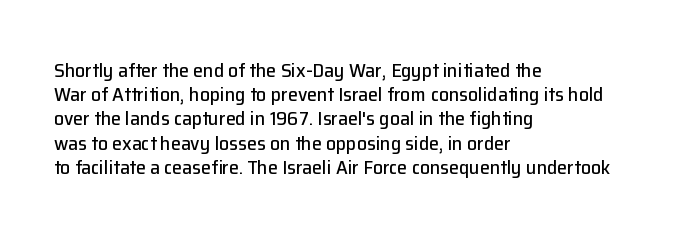
The image shows 20 px text type, upright; set left-aligned, line spacing 1.21x, normal letter spacing, not underlined.
